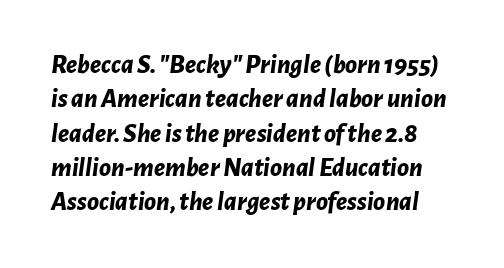
The image shows 27 px bold type, italic (leaning right); set normal line spacing (1.27x), normal letter spacing, not underlined.
